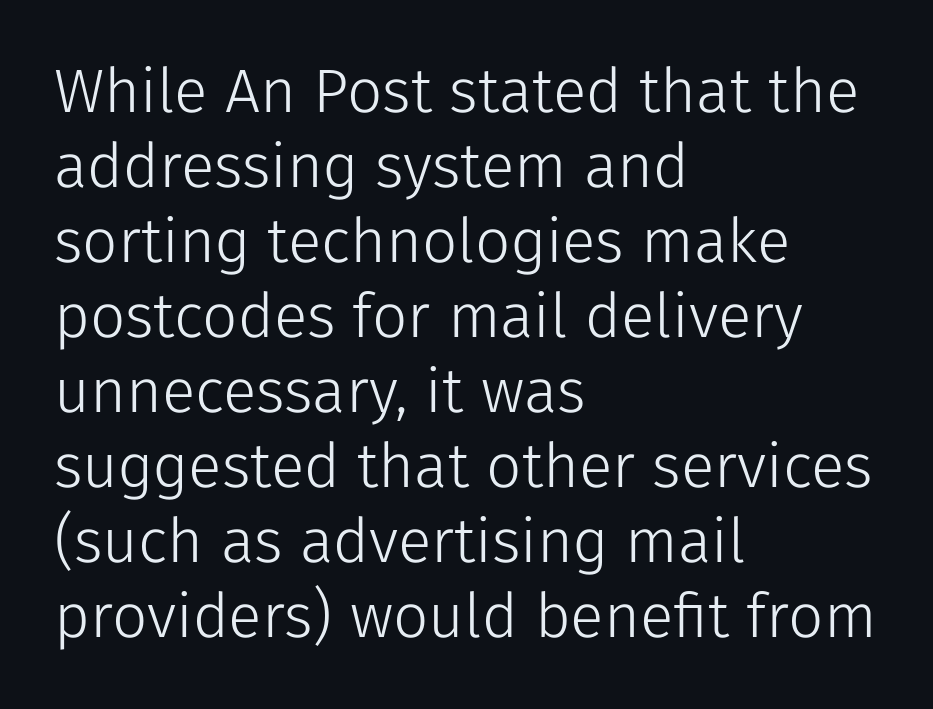
{"serif": "no", "italic": "no", "bold": "no", "weight": "light", "width": "normal", "stroke_contrast": "low", "x_height": "medium", "monospaced": "no", "underline": "no", "align": "left", "line_spacing_ratio": 1.21, "letter_spacing": "normal", "letter_spacing_em": 0.0, "glyph_px": 62}
